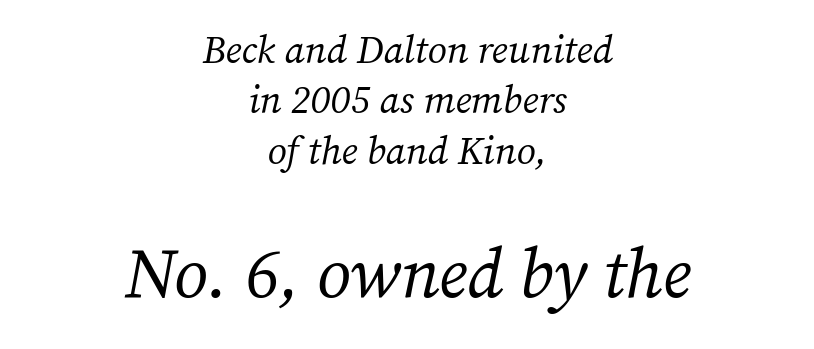
The image shows 69 px regular-weight serif type, italic (leaning right); set centered, normal line spacing (1.29x), normal letter spacing, not underlined; the second (bottom) block is 1.77x larger; medium stroke contrast and a medium x-height.
